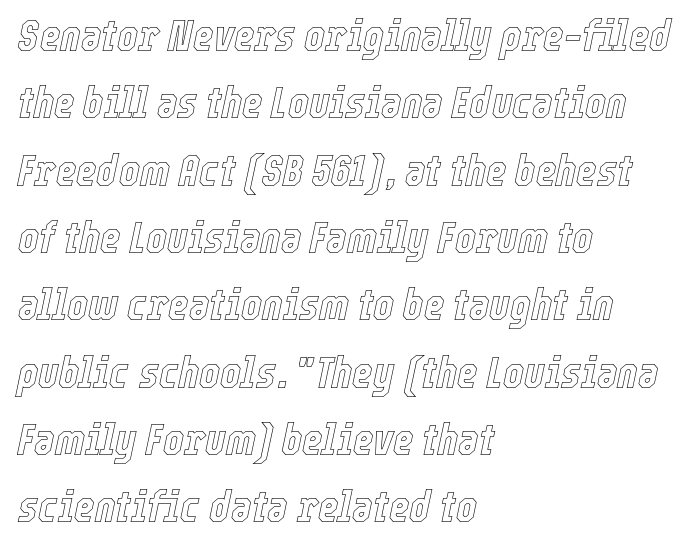
The image shows 44 px condensed type, italic (leaning right); set left-aligned, normal line spacing (1.53x), normal letter spacing, not underlined; a medium x-height.
